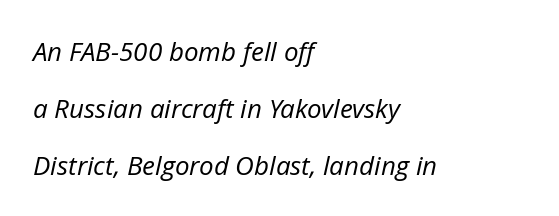
Letters have the restrained weight of plain body copy at most. It's the slanting kind of type. The letters sit at their default tracking, neither squeezed nor spread. Check under the words: just untouched page.
